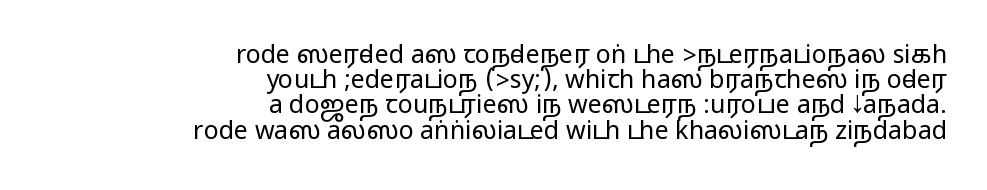
The image shows 25 px text type, upright; set right-aligned, tight line spacing (1.01x), normal letter spacing, not underlined.
